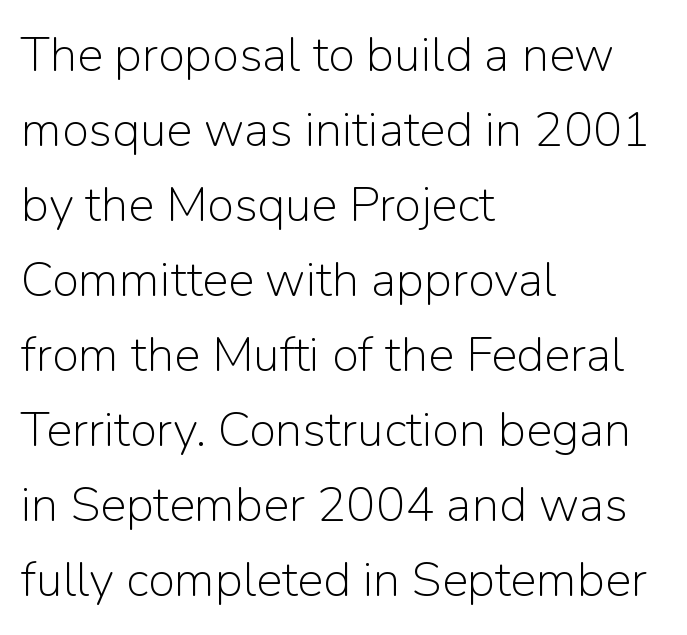
Q: Is the text bold? A: No.
Q: Is the text italic (slanted)? A: No, it is upright.
Q: Is the typeface a serif or a sans-serif typeface? A: Sans-serif.
Q: Is the text underlined? A: No.
Q: How is the paragraph aligned? A: Left-aligned.
Q: Is the spacing between letters normal or unusually wide? A: Normal.
Q: Is the spacing between lines tight, normal or loose? A: Normal.
Q: Width (condensed, normal, or wide)? A: Normal.
Q: Stroke contrast? A: Low.
Q: x-height? A: Medium.
Q: Monospaced? A: No.
